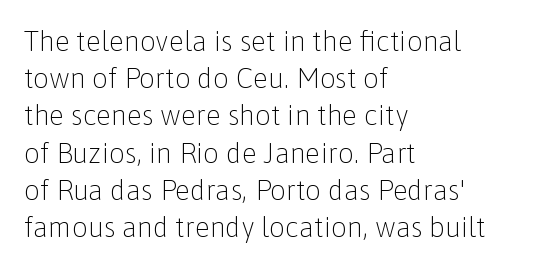
Q: Is the text bold? A: No.
Q: Is the text italic (slanted)? A: No, it is upright.
Q: Is the typeface a serif or a sans-serif typeface? A: Sans-serif.
Q: Is the text underlined? A: No.
Q: How is the paragraph aligned? A: Left-aligned.
Q: Is the spacing between letters normal or unusually wide? A: Normal.
Q: Is the spacing between lines tight, normal or loose? A: Normal.
Q: Width (condensed, normal, or wide)? A: Normal.
Q: Stroke contrast? A: Low.
Q: x-height? A: Medium.
Q: Monospaced? A: No.
